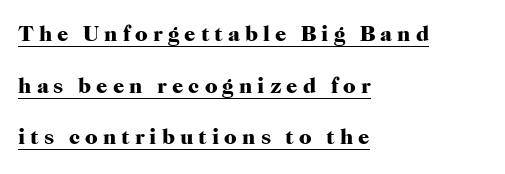
{"italic": "no", "bold": "yes", "underline": "yes", "align": "left", "line_spacing": "loose", "line_spacing_ratio": 2.35, "letter_spacing": "wide", "letter_spacing_em": 0.23, "glyph_px": 22}
